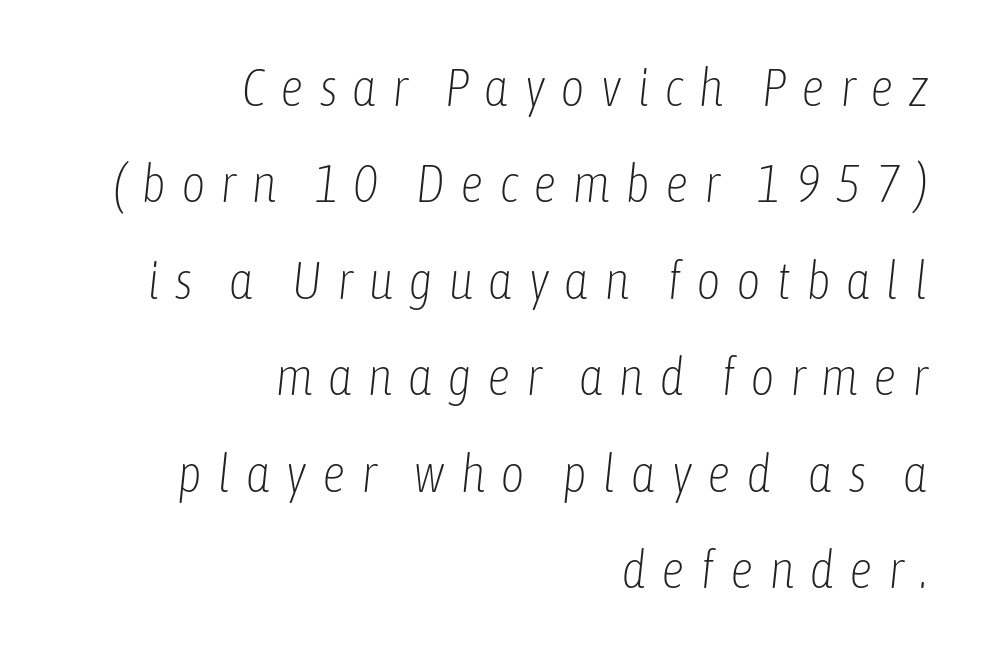
Q: Is the text bold? A: No.
Q: Is the text italic (slanted)? A: Yes, it leans right by about 6 degrees.
Q: Is the text underlined? A: No.
Q: How is the paragraph aligned? A: Right-aligned.
Q: Is the spacing between letters normal or unusually wide? A: Unusually wide.
Q: Width (condensed, normal, or wide)? A: Condensed.
Q: Stroke contrast? A: Low.
Q: x-height? A: Medium.
Q: Monospaced? A: No.
